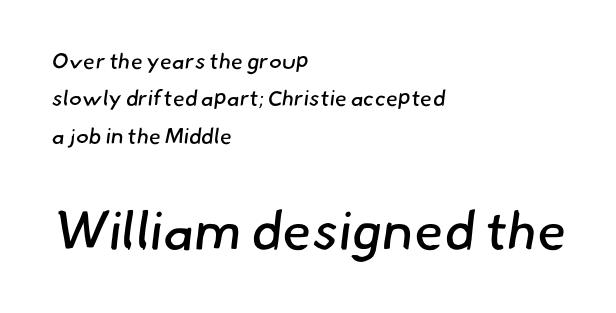
Q: Is the text bold? A: No.
Q: Is the typeface a serif or a sans-serif typeface? A: Sans-serif.
Q: Is the text underlined? A: No.
Q: How is the paragraph aligned? A: Left-aligned.
Q: Is the spacing between letters normal or unusually wide? A: Normal.
Q: Is the spacing between lines tight, normal or loose? A: Normal.
Q: Which block of text is set in a larger size, the first (top) or the second (bottom)? A: The second (bottom) one.
Q: Width (condensed, normal, or wide)? A: Normal.
Q: Stroke contrast? A: Low.
Q: x-height? A: Small.
Q: Monospaced? A: No.
